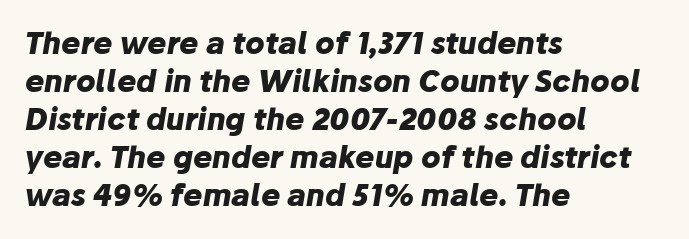
{"italic": "yes", "lean": "right", "slant_degrees": 10, "bold": "yes", "weight": "heavy", "width": "normal", "stroke_contrast": "low", "x_height": "medium", "monospaced": "no", "underline": "no", "align": "left", "line_spacing": "normal", "line_spacing_ratio": 1.31, "letter_spacing": "normal", "letter_spacing_em": 0.0, "glyph_px": 29}
